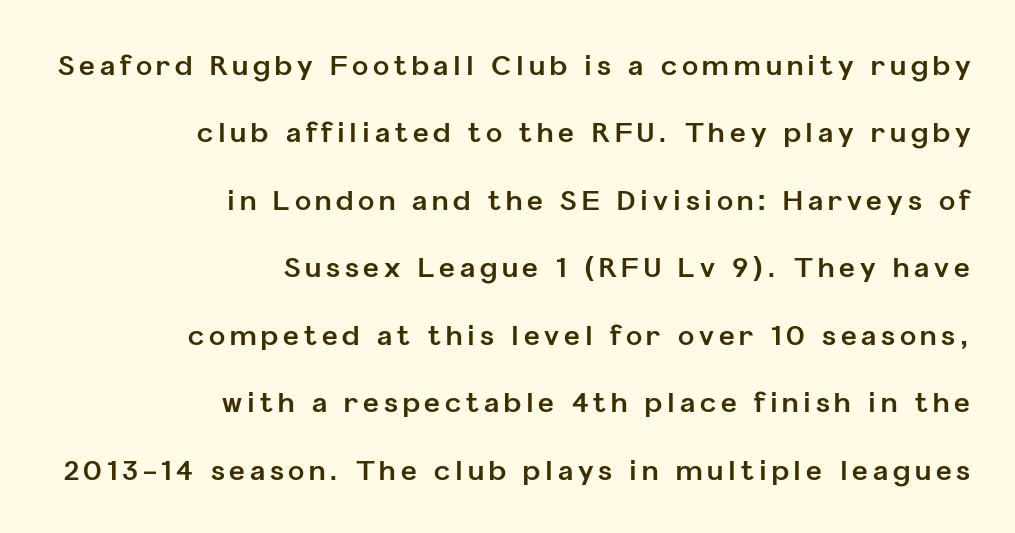
Q: Is the text bold? A: Yes.
Q: Is the text italic (slanted)? A: No, it is upright.
Q: Is the text underlined? A: No.
Q: How is the paragraph aligned? A: Right-aligned.
Q: Is the spacing between lines tight, normal or loose? A: Loose.
